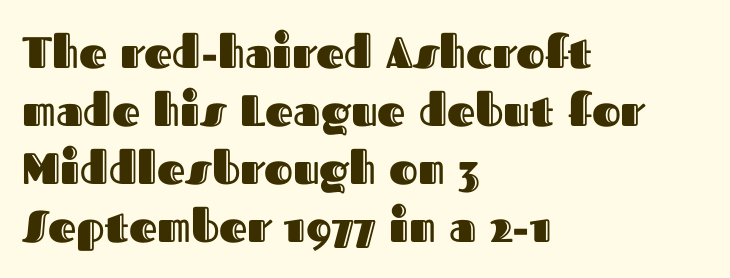
Each row of text sits above clean, open space. Casual observation: everything's shoved over to the left. Is there much room between lines? A standard amount, neither cramped nor airy. The passage shown is typed in a proportional face where columns would drift.
